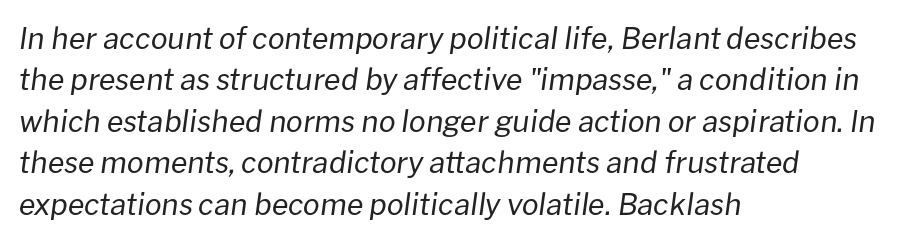
Q: Is the text bold? A: No.
Q: Is the text italic (slanted)? A: Yes, it leans right by about 8 degrees.
Q: Is the text underlined? A: No.
Q: How is the paragraph aligned? A: Left-aligned.
Q: Is the spacing between letters normal or unusually wide? A: Normal.
Q: Is the spacing between lines tight, normal or loose? A: Normal.
Q: Width (condensed, normal, or wide)? A: Normal.
Q: Stroke contrast? A: Low.
Q: x-height? A: Medium.
Q: Monospaced? A: No.
